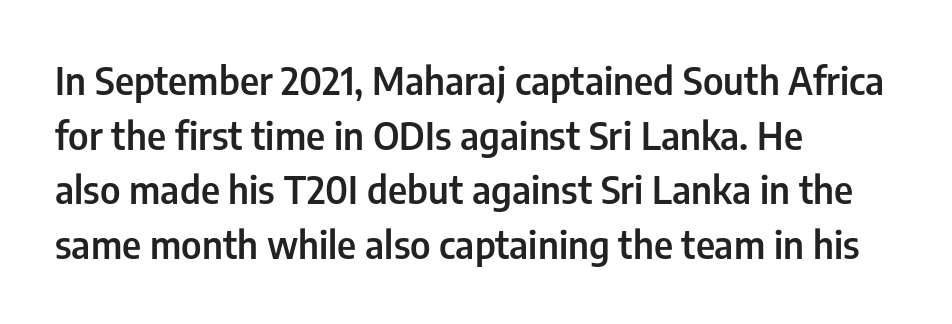
This block has exactly the height ordinary leading produces. The words here are not underlined. Left-aligned paragraph, ragged on the right. Looks like regular typesetting: each glyph gets only the width it needs. This rendering employs a face without finishing strokes, i.e., a sans-serif.
